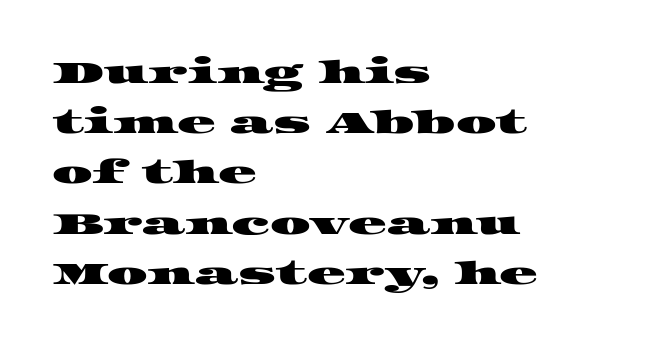
Q: Is the typeface a serif or a sans-serif typeface? A: Serif.
Q: Is the text underlined? A: No.
Q: How is the paragraph aligned? A: Left-aligned.
Q: Is the spacing between letters normal or unusually wide? A: Normal.
Q: Is the spacing between lines tight, normal or loose? A: Normal.
Q: Width (condensed, normal, or wide)? A: Wide.
Q: Stroke contrast? A: High.
Q: x-height? A: Large.
Q: Monospaced? A: No.
